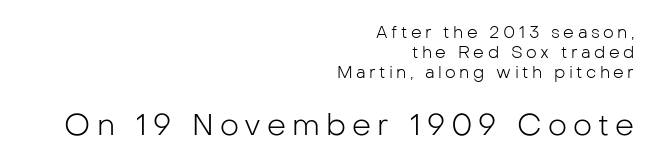
Heaviness? Minimal to ordinary, like unemphasized prose. The letters advance in unequal steps, a hallmark of proportional type. This sample uses a sans-serif face. One-word summary of the alignment: right. Whoever set this made the second block the dominant, larger element.
